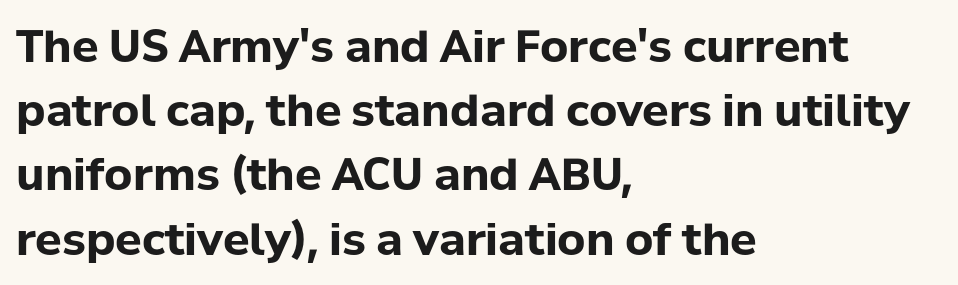
These lines carry a lot of weight — the face is fully bold. These lines sit exactly where default settings would place them. Type without underlining. This is roman type, the default non-slanted kind. Nothing sits at the stroke ends, so this counts as sans-serif. Line beginnings align vertically; line endings do not.
